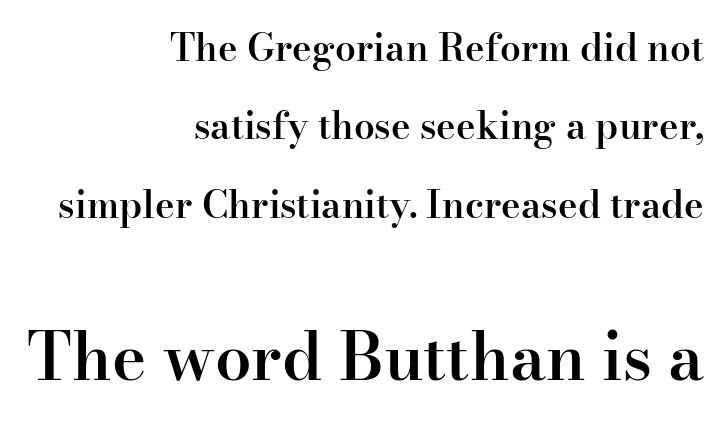
Q: Is the text bold? A: Semi-bold.
Q: Is the text italic (slanted)? A: No, it is upright.
Q: Is the typeface a serif or a sans-serif typeface? A: Serif.
Q: Is the text underlined? A: No.
Q: How is the paragraph aligned? A: Right-aligned.
Q: Is the spacing between letters normal or unusually wide? A: Normal.
Q: Is the spacing between lines tight, normal or loose? A: Loose.
Q: Which block of text is set in a larger size, the first (top) or the second (bottom)? A: The second (bottom) one.
Q: Width (condensed, normal, or wide)? A: Normal.
Q: Stroke contrast? A: High.
Q: x-height? A: Small.
Q: Monospaced? A: No.
